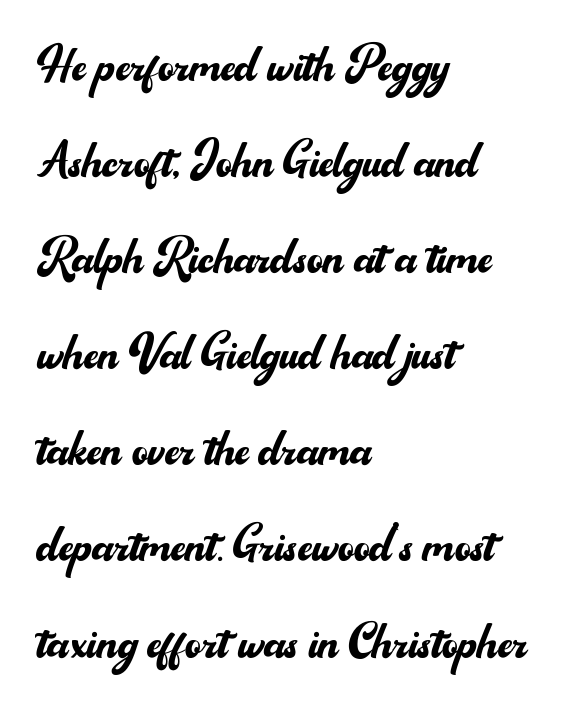
Q: Is the text bold? A: No.
Q: Is the text italic (slanted)? A: Yes.
Q: Is the typeface a serif or a sans-serif typeface? A: Sans-serif.
Q: Is the text underlined? A: No.
Q: How is the paragraph aligned? A: Left-aligned.
Q: Is the spacing between letters normal or unusually wide? A: Normal.
Q: Is the spacing between lines tight, normal or loose? A: Normal.
Q: Width (condensed, normal, or wide)? A: Normal.
Q: Stroke contrast? A: Medium.
Q: x-height? A: Small.
Q: Monospaced? A: No.
